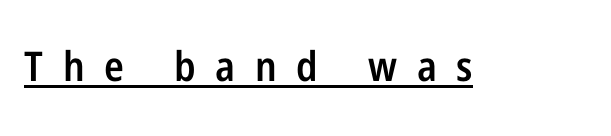
Q: Is the text bold? A: Semi-bold.
Q: Is the text italic (slanted)? A: No, it is upright.
Q: Is the typeface a serif or a sans-serif typeface? A: Sans-serif.
Q: Is the text underlined? A: Yes.
Q: Is the spacing between letters normal or unusually wide? A: Unusually wide.
Q: Width (condensed, normal, or wide)? A: Condensed.
Q: Stroke contrast? A: Low.
Q: x-height? A: Medium.
Q: Monospaced? A: No.
